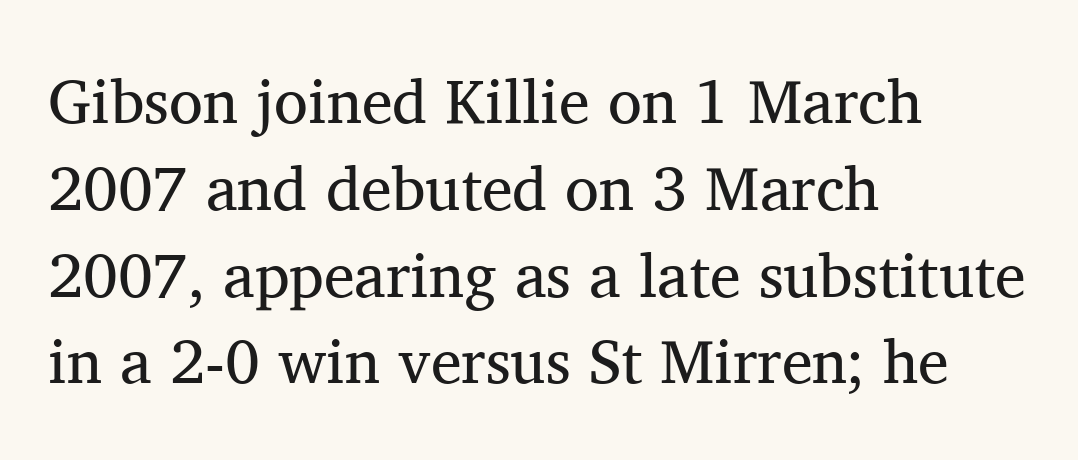
Q: Is the text bold? A: No.
Q: Is the text italic (slanted)? A: No, it is upright.
Q: Is the typeface a serif or a sans-serif typeface? A: Serif.
Q: Is the text underlined? A: No.
Q: How is the paragraph aligned? A: Left-aligned.
Q: Is the spacing between letters normal or unusually wide? A: Normal.
Q: Is the spacing between lines tight, normal or loose? A: Normal.
Q: Width (condensed, normal, or wide)? A: Normal.
Q: Stroke contrast? A: Medium.
Q: x-height? A: Medium.
Q: Monospaced? A: No.
